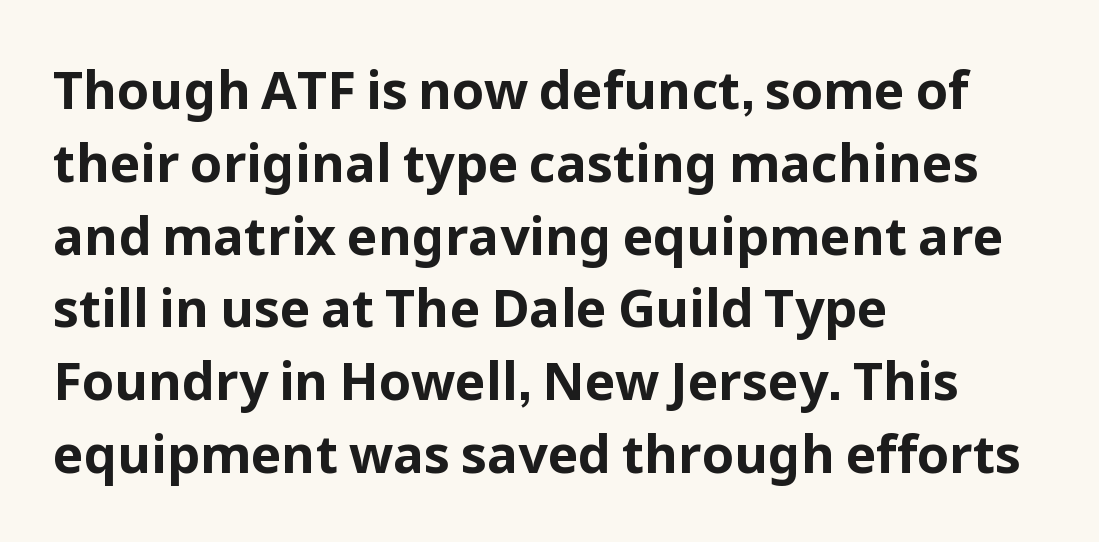
Q: Is the text bold? A: Yes.
Q: Is the text italic (slanted)? A: No, it is upright.
Q: Is the typeface a serif or a sans-serif typeface? A: Sans-serif.
Q: Is the text underlined? A: No.
Q: How is the paragraph aligned? A: Left-aligned.
Q: Is the spacing between letters normal or unusually wide? A: Normal.
Q: Is the spacing between lines tight, normal or loose? A: Normal.
Q: Width (condensed, normal, or wide)? A: Normal.
Q: Stroke contrast? A: Low.
Q: x-height? A: Medium.
Q: Monospaced? A: No.
